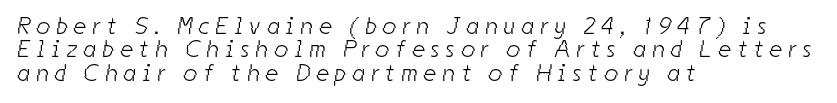
{"bold": "no", "underline": "no", "align": "left", "line_spacing": "tight", "line_spacing_ratio": 0.97, "letter_spacing": "wide", "letter_spacing_em": 0.28, "glyph_px": 24}
